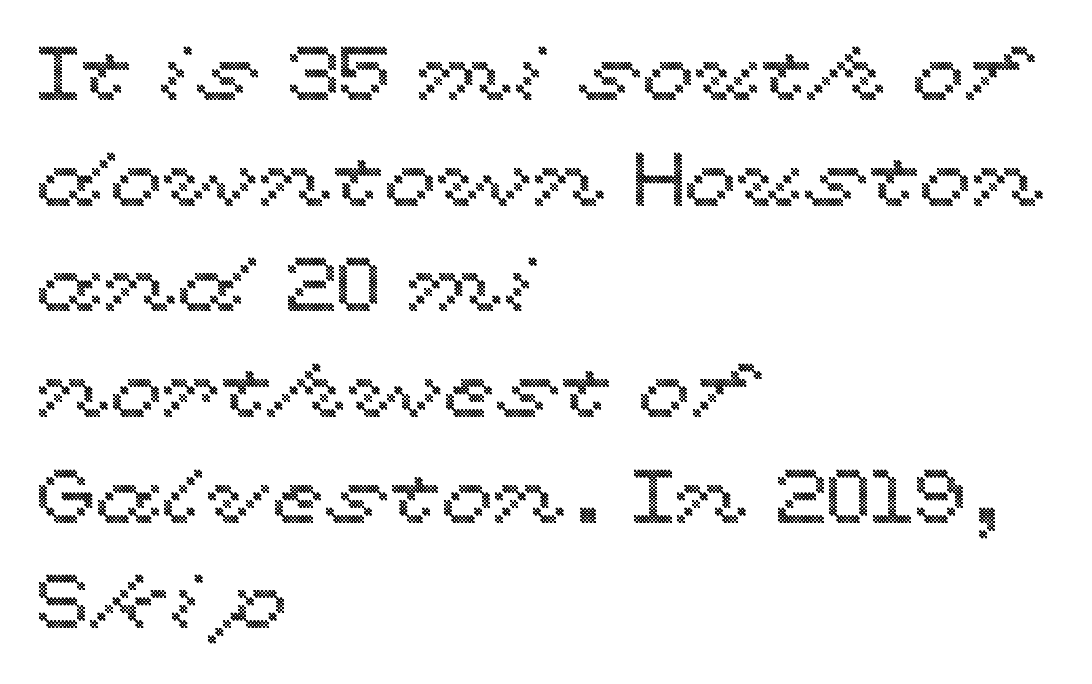
Leading matches the norm, producing a regular column. The strip under each line holds only bare page. Words appear dense and cohesive because spacing is normal. The rendering uses natural spacing where letterforms have individual widths. A student would call this left alignment; a typographer would say flush left, rag right.
